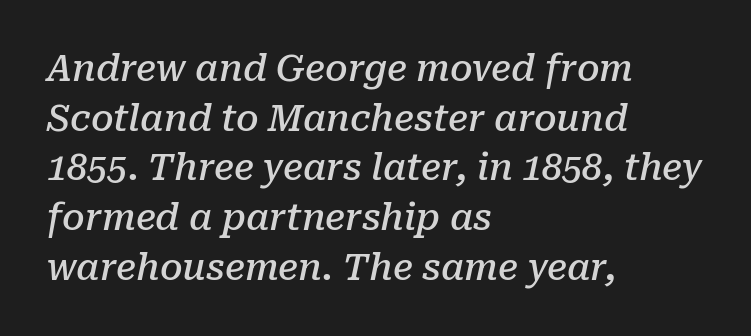
The image shows 36 px semibold serif type, italic (leaning right); set left-aligned, normal line spacing (1.38x), normal letter spacing, not underlined; low stroke contrast and a medium x-height.
